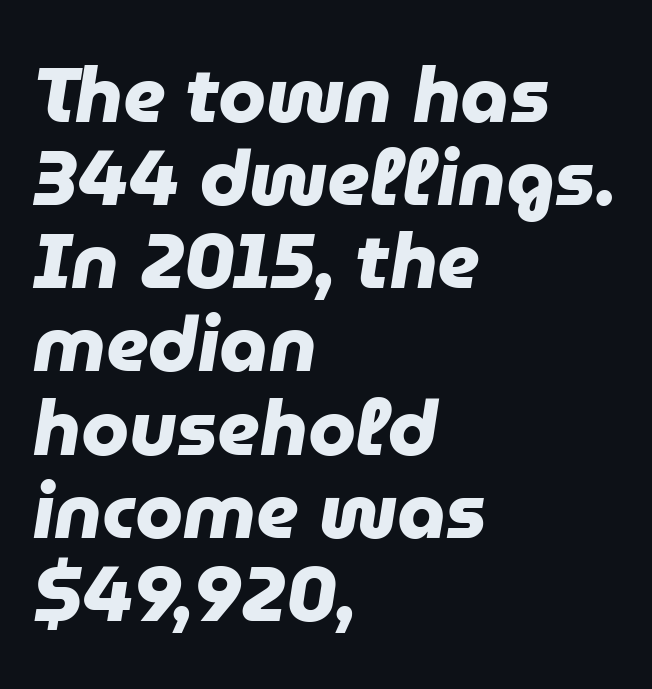
Q: Is the text bold? A: Yes.
Q: Is the typeface a serif or a sans-serif typeface? A: Sans-serif.
Q: Is the text underlined? A: No.
Q: How is the paragraph aligned? A: Left-aligned.
Q: Is the spacing between letters normal or unusually wide? A: Normal.
Q: Is the spacing between lines tight, normal or loose? A: Tight.
Q: Width (condensed, normal, or wide)? A: Normal.
Q: Stroke contrast? A: Low.
Q: x-height? A: Medium.
Q: Monospaced? A: No.
